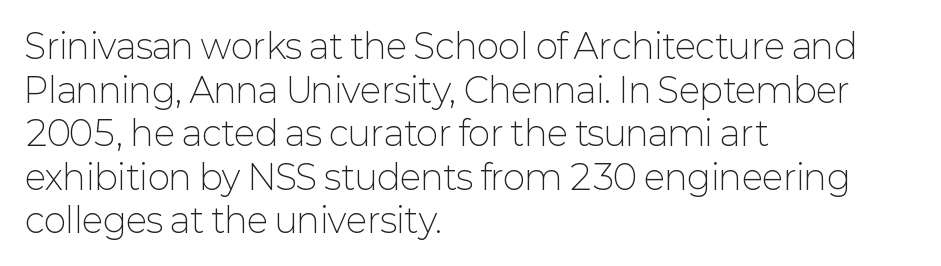
Check under the words: just untouched page. Caption: standard tracking, unaltered. Summary of vertical rhythm: regular, with standard interline spacing. This sample has the flowing, uneven cadence of proportional lettering. Typographically, this falls in the sans-serif category.
